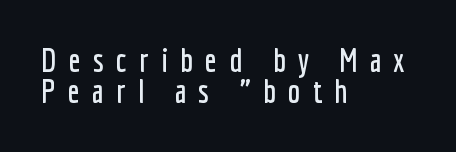
{"serif": "no", "italic": "no", "width": "condensed", "stroke_contrast": "low", "x_height": "medium", "monospaced": "no", "underline": "no", "align": "left", "line_spacing": "tight", "line_spacing_ratio": 0.97, "letter_spacing": "wide", "letter_spacing_em": 0.38, "glyph_px": 32}
